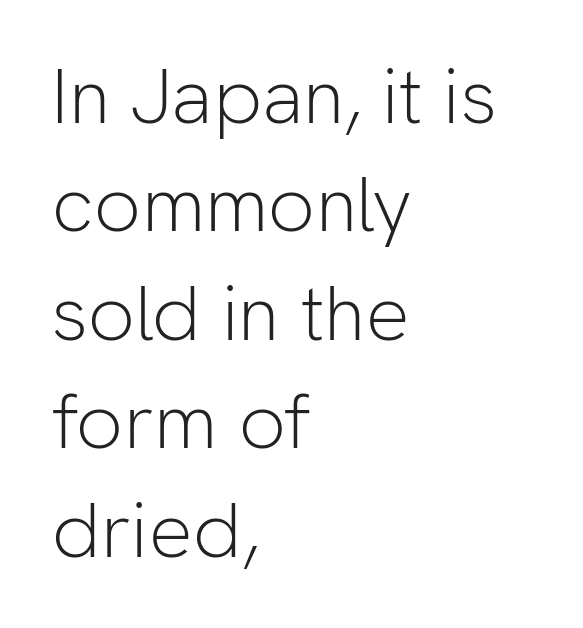
Q: Is the text bold? A: No.
Q: Is the text italic (slanted)? A: No, it is upright.
Q: Is the typeface a serif or a sans-serif typeface? A: Sans-serif.
Q: Is the text underlined? A: No.
Q: How is the paragraph aligned? A: Left-aligned.
Q: Is the spacing between letters normal or unusually wide? A: Normal.
Q: Is the spacing between lines tight, normal or loose? A: Normal.
Q: Width (condensed, normal, or wide)? A: Normal.
Q: Stroke contrast? A: Low.
Q: x-height? A: Medium.
Q: Monospaced? A: No.
